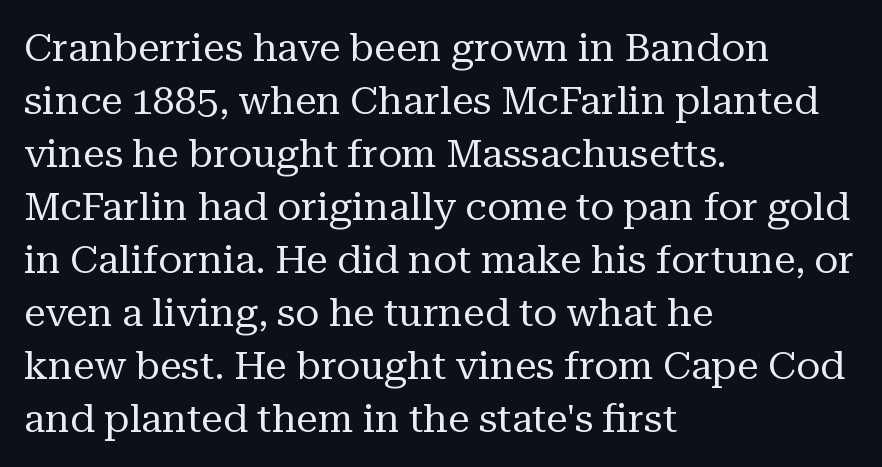
Leading matches the norm, producing a regular column. Weight: regular or lighter. Proportional: the letters do not fall into vertical columns. Letterform terminals end in serifs throughout the passage.
